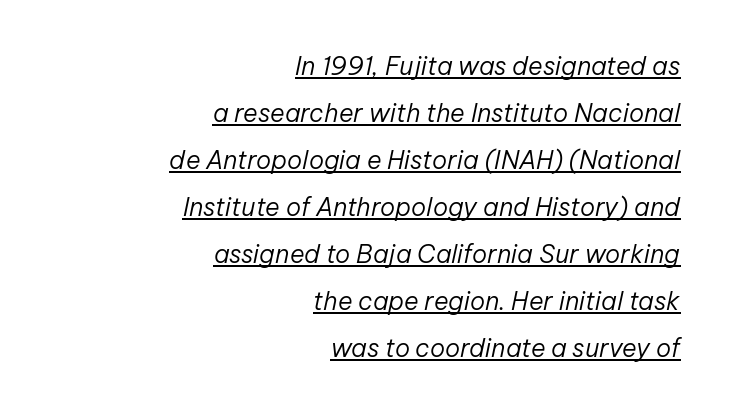
Q: Is the text bold? A: No.
Q: Is the text italic (slanted)? A: Yes, it leans right by about 12 degrees.
Q: Is the text underlined? A: Yes.
Q: How is the paragraph aligned? A: Right-aligned.
Q: Is the spacing between letters normal or unusually wide? A: Normal.
